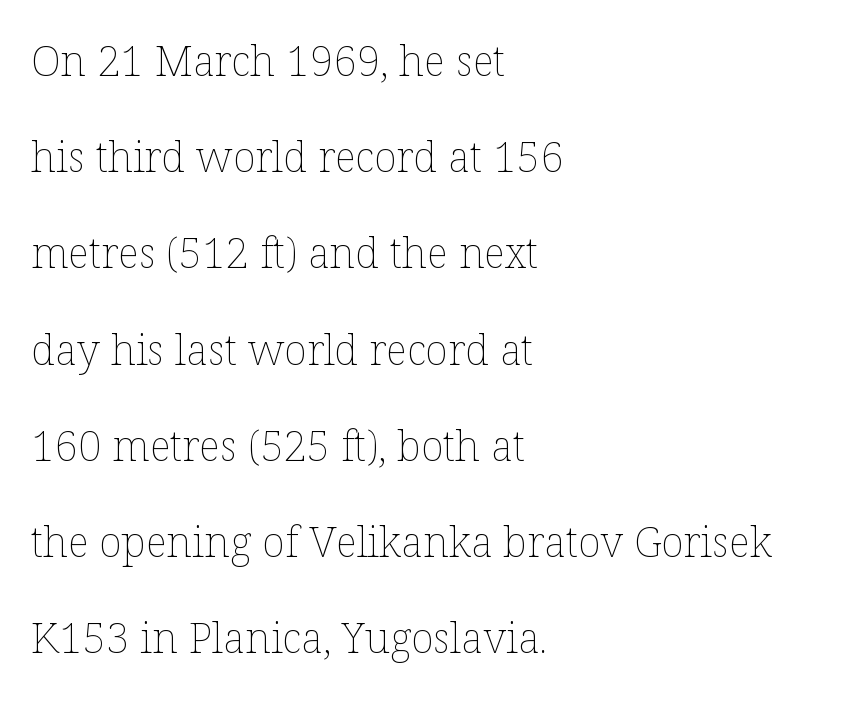
Q: Is the text bold? A: No.
Q: Is the text italic (slanted)? A: No, it is upright.
Q: Is the text underlined? A: No.
Q: How is the paragraph aligned? A: Left-aligned.
Q: Is the spacing between letters normal or unusually wide? A: Normal.
Q: Is the spacing between lines tight, normal or loose? A: Loose.
Q: Width (condensed, normal, or wide)? A: Normal.
Q: Stroke contrast? A: Low.
Q: x-height? A: Medium.
Q: Monospaced? A: No.
